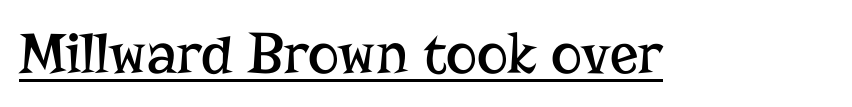
This is underlined copy, the kind a proofreader might mark for attention. A quiet, ordinary-to-light weight characterises the typeface. Yep, those are serifs on the letters. The letters advance in unequal steps, a hallmark of proportional type. Posture: upright roman.
